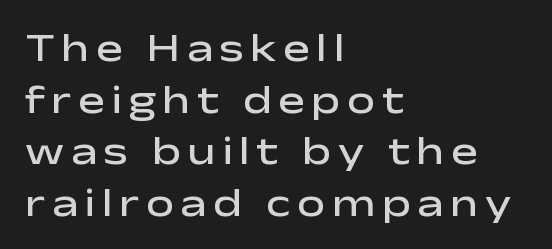
{"serif": "no", "italic": "no", "bold": "semi", "weight": "semibold", "width": "wide", "stroke_contrast": "low", "x_height": "medium", "monospaced": "no", "underline": "no", "align": "left", "line_spacing": "normal", "line_spacing_ratio": 1.29, "glyph_px": 40}
